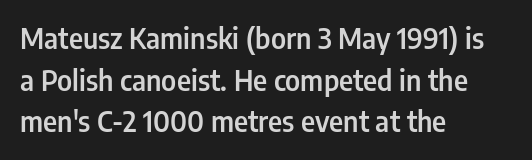
Q: Is the text bold? A: Semi-bold.
Q: Is the text italic (slanted)? A: No, it is upright.
Q: Is the typeface a serif or a sans-serif typeface? A: Sans-serif.
Q: Is the text underlined? A: No.
Q: How is the paragraph aligned? A: Left-aligned.
Q: Is the spacing between letters normal or unusually wide? A: Normal.
Q: Is the spacing between lines tight, normal or loose? A: Normal.
Q: Width (condensed, normal, or wide)? A: Condensed.
Q: Stroke contrast? A: Low.
Q: x-height? A: Medium.
Q: Monospaced? A: No.
